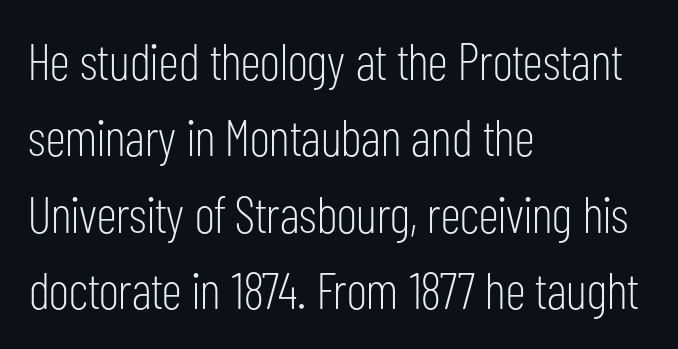
{"serif": "no", "italic": "no", "bold": "no", "weight": "light", "width": "condensed", "stroke_contrast": "low", "x_height": "medium", "monospaced": "no", "underline": "no", "align": "left", "line_spacing": "normal", "line_spacing_ratio": 1.47, "letter_spacing": "normal", "letter_spacing_em": 0.0, "glyph_px": 52}
